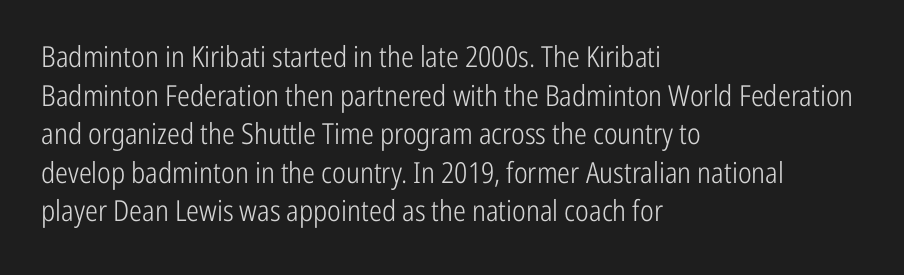
{"serif": "no", "italic": "no", "bold": "no", "weight": "light", "width": "condensed", "stroke_contrast": "low", "x_height": "medium", "monospaced": "no", "underline": "no", "align": "left", "line_spacing": "normal", "line_spacing_ratio": 1.33, "letter_spacing": "normal", "letter_spacing_em": 0.0, "glyph_px": 29}
